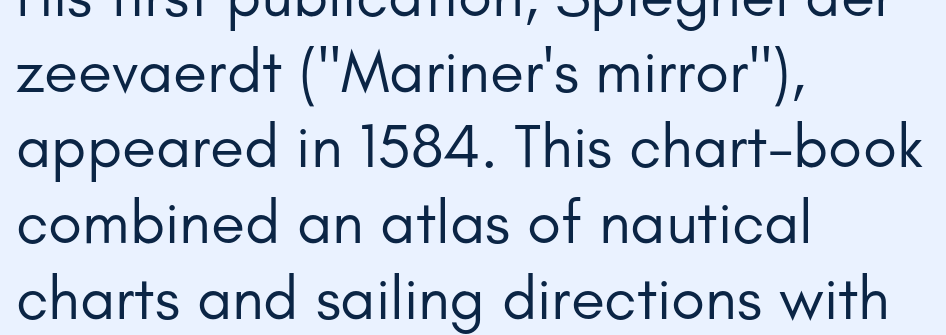
Q: Is the text bold? A: No.
Q: Is the text italic (slanted)? A: No, it is upright.
Q: Is the typeface a serif or a sans-serif typeface? A: Sans-serif.
Q: Is the text underlined? A: No.
Q: How is the paragraph aligned? A: Left-aligned.
Q: Is the spacing between letters normal or unusually wide? A: Normal.
Q: Width (condensed, normal, or wide)? A: Normal.
Q: Stroke contrast? A: Low.
Q: x-height? A: Small.
Q: Monospaced? A: No.
